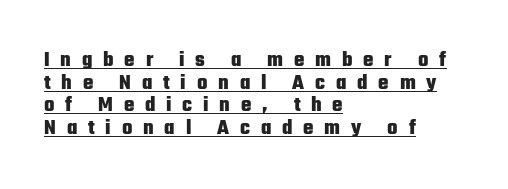
Descenders here cross a horizontal rule under the line. Alignment: flush left. Between one letter and the next there's a generous, obvious gap. How heavy is the stroke? Heavy — this is a bold.
